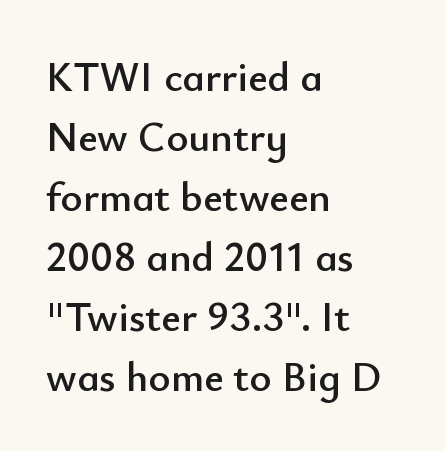
{"serif": "no", "italic": "no", "width": "normal", "stroke_contrast": "low", "x_height": "small", "monospaced": "no", "underline": "no", "align": "left", "line_spacing": "normal", "line_spacing_ratio": 1.43, "letter_spacing": "normal", "letter_spacing_em": 0.0, "glyph_px": 42}
